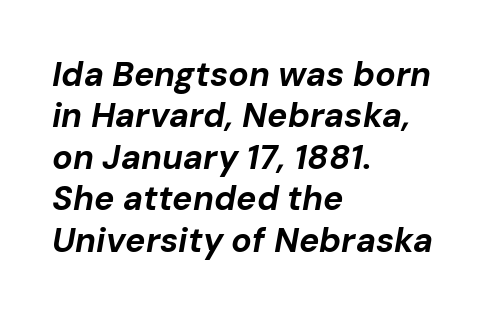
Glyph-to-glyph distance matches everyday printed text. Here the designer chose a conventional face with non-uniform glyph widths. The string is rendered with underlining switched off. Heavy-handed strokes throughout: this text is bold. Notice how the passage keeps a crisp vertical edge on the left only. Every character sits at an angle, as italics do.
